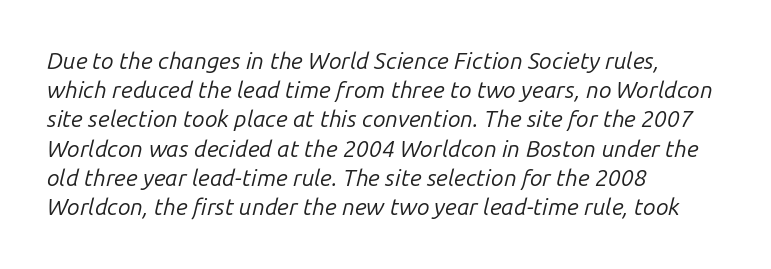
Q: Is the text bold? A: No.
Q: Is the text italic (slanted)? A: Yes, it leans right by about 14 degrees.
Q: Is the text underlined? A: No.
Q: How is the paragraph aligned? A: Left-aligned.
Q: Is the spacing between letters normal or unusually wide? A: Normal.
Q: Is the spacing between lines tight, normal or loose? A: Normal.
